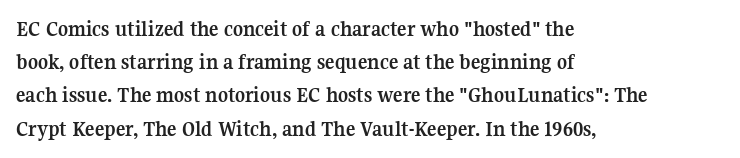
Q: Is the text bold? A: Yes.
Q: Is the text italic (slanted)? A: No, it is upright.
Q: Is the text underlined? A: No.
Q: How is the paragraph aligned? A: Left-aligned.
Q: Is the spacing between letters normal or unusually wide? A: Normal.
Q: Is the spacing between lines tight, normal or loose? A: Normal.
